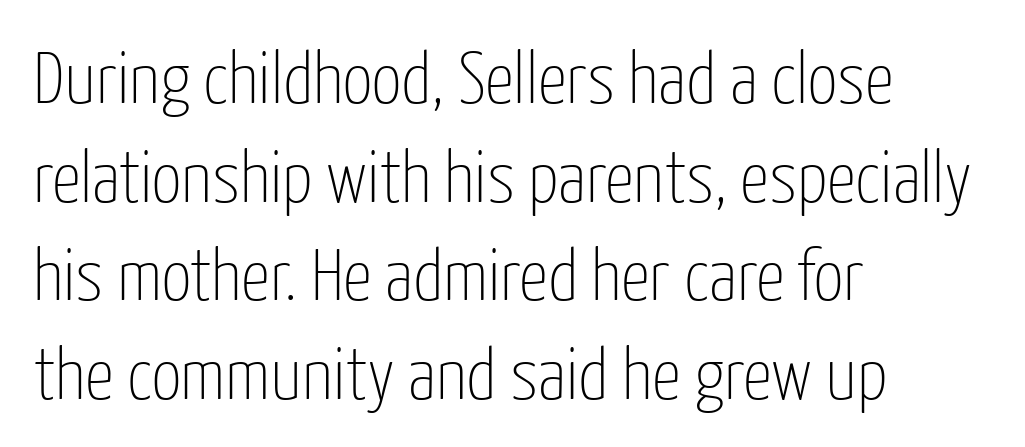
Style check: upright. No extra ink here — the face is not bold. You could not count columns in this text — the font is proportionally spaced. Layout note: lines flush left. Are there feet on the stems? There aren't — it's a sans.
